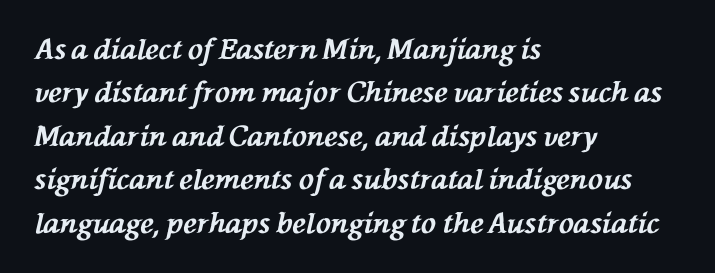
{"italic": "yes", "lean": "left", "slant_degrees": 76, "bold": "yes", "weight": "bold", "width": "normal", "stroke_contrast": "medium", "x_height": "medium", "monospaced": "no", "underline": "no", "align": "left", "line_spacing": "normal", "line_spacing_ratio": 1.55, "letter_spacing": "normal", "letter_spacing_em": 0.0, "glyph_px": 28}
